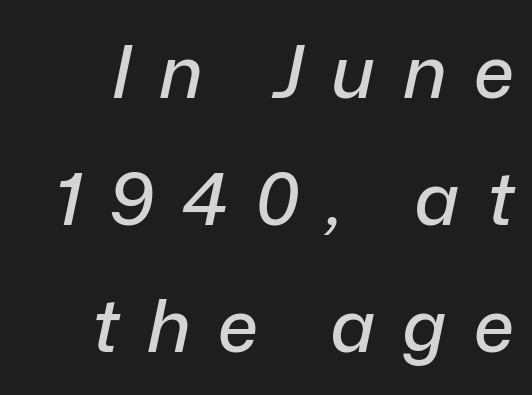
Note the varied advance widths — an 'i' is clearly narrower than an 'm'. A clean baseline with only descenders dipping below it. A typesetter would call this heavily tracked-out type. If you drew a line through each stem, it would be angled.
